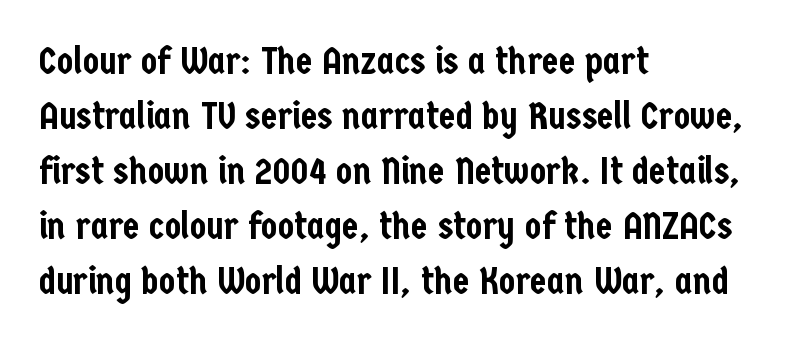
Does the type have serifs? No, each stem ends abruptly. Here the glyphs are tracked normally, forming tight word shapes. Upright lettering throughout. Do the characters align in a grid? No, the font is proportional. Beneath every word, the page is bare. The space between consecutive lines is moderate.
